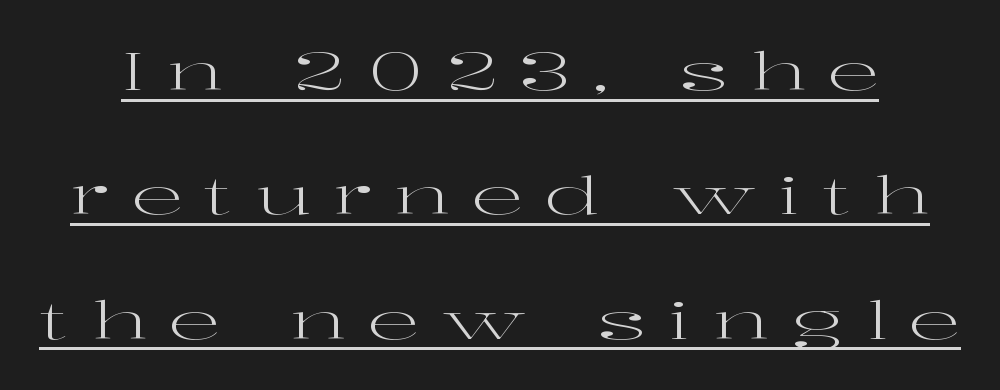
You can tell from the footed stems that serif type was used. Tall strokes in this sample are plumb rather than angled. The lines are spread far apart with generous leading. Students, note that the glyphs here are deliberately spaced far apart.
